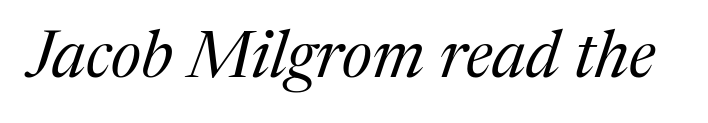
Unmarked baselines from the first word to the last. The font family rendered here belongs to the serif group. Think standard paragraph weight, or any step lighter than that. The letters are slanted; this is an italic face.
